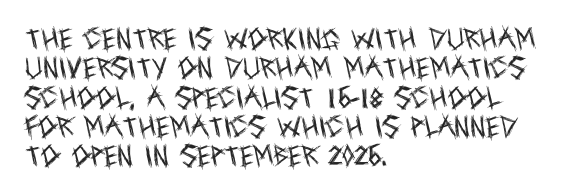
Q: Is the text bold? A: No.
Q: Is the text italic (slanted)? A: No, it is upright.
Q: Is the text underlined? A: No.
Q: How is the paragraph aligned? A: Left-aligned.
Q: Is the spacing between letters normal or unusually wide? A: Normal.
